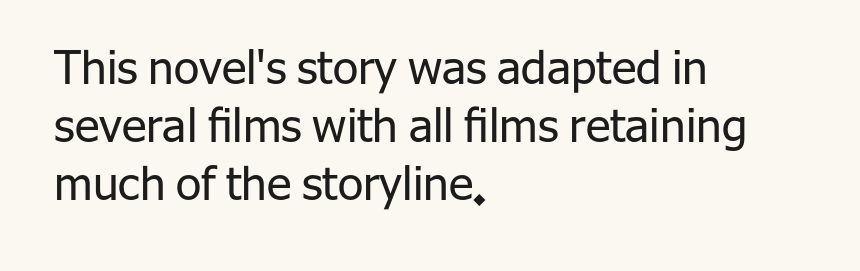
Q: Is the text bold? A: No.
Q: Is the text italic (slanted)? A: No, it is upright.
Q: Is the typeface a serif or a sans-serif typeface? A: Sans-serif.
Q: Is the text underlined? A: No.
Q: How is the paragraph aligned? A: Left-aligned.
Q: Is the spacing between letters normal or unusually wide? A: Normal.
Q: Is the spacing between lines tight, normal or loose? A: Normal.
Q: Width (condensed, normal, or wide)? A: Normal.
Q: Stroke contrast? A: Low.
Q: x-height? A: Medium.
Q: Monospaced? A: No.
